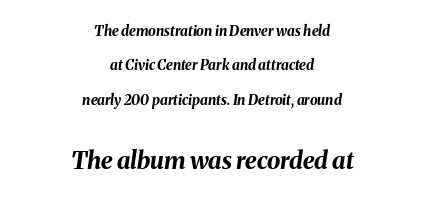
{"italic": "yes", "lean": "right", "slant_degrees": 8, "bold": "yes", "underline": "no", "align": "center", "line_spacing": "loose", "line_spacing_ratio": 2.46, "letter_spacing": "normal", "letter_spacing_em": 0.0, "larger_block": "second", "size_ratio": 1.71, "glyph_px": 24}
